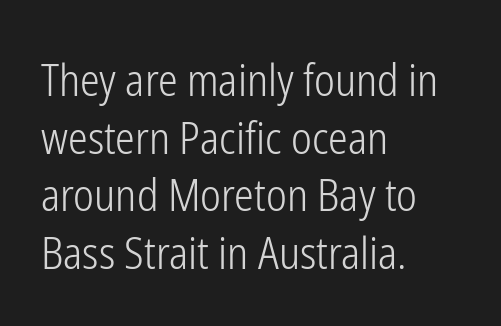
The image shows 44 px light, condensed sans-serif type, upright; set left-aligned, normal line spacing (1.31x), normal letter spacing, not underlined; low stroke contrast and a medium x-height.
